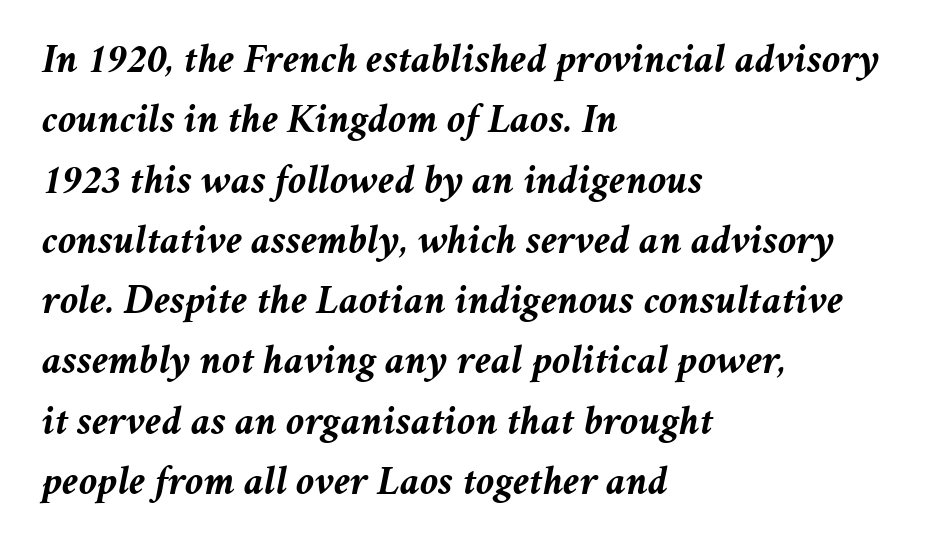
The image shows 41 px semibold type, italic (leaning right); set left-aligned, normal line spacing (1.47x), normal letter spacing, not underlined; medium stroke contrast and a medium x-height.
